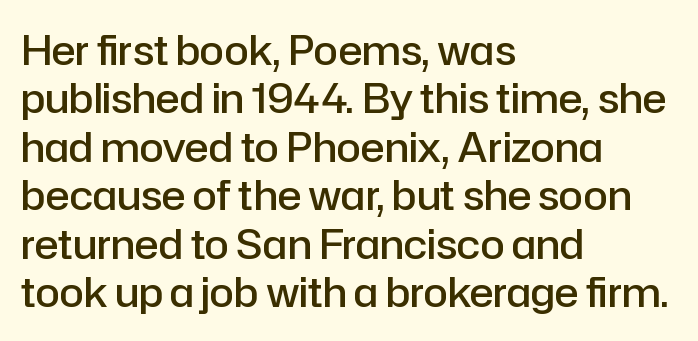
The image shows 40 px semibold sans-serif type, upright; set left-aligned, line spacing 1.21x, normal letter spacing, not underlined; low stroke contrast and a medium x-height.
